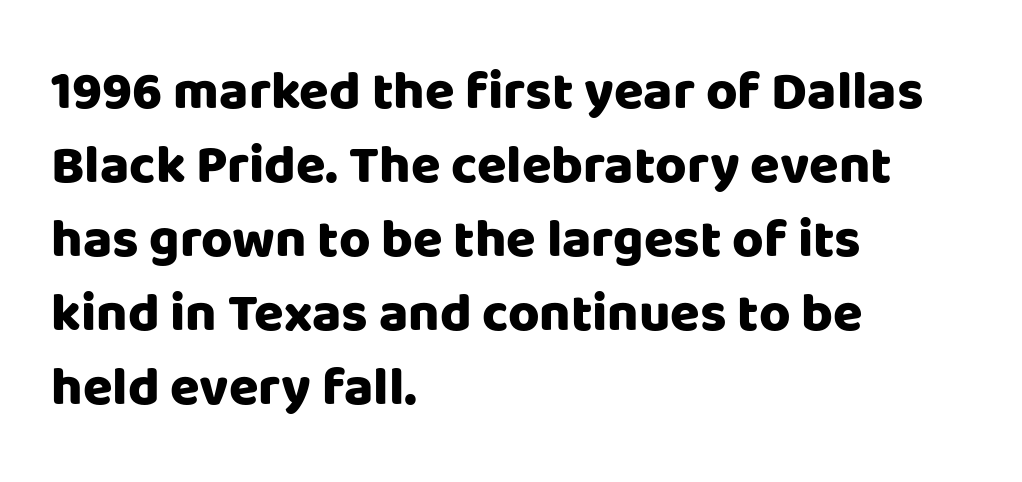
{"serif": "no", "italic": "no", "bold": "yes", "weight": "heavy", "width": "normal", "stroke_contrast": "low", "x_height": "large", "monospaced": "no", "underline": "no", "align": "left", "line_spacing": "normal", "line_spacing_ratio": 1.37, "letter_spacing": "normal", "letter_spacing_em": 0.0, "glyph_px": 54}
